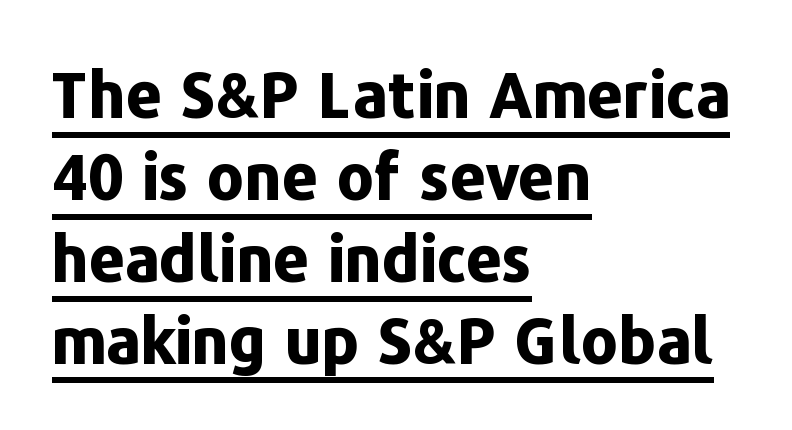
The image shows 63 px bold sans-serif type, upright; set left-aligned, normal line spacing (1.3x), normal letter spacing, underlined; low stroke contrast and a medium x-height.
